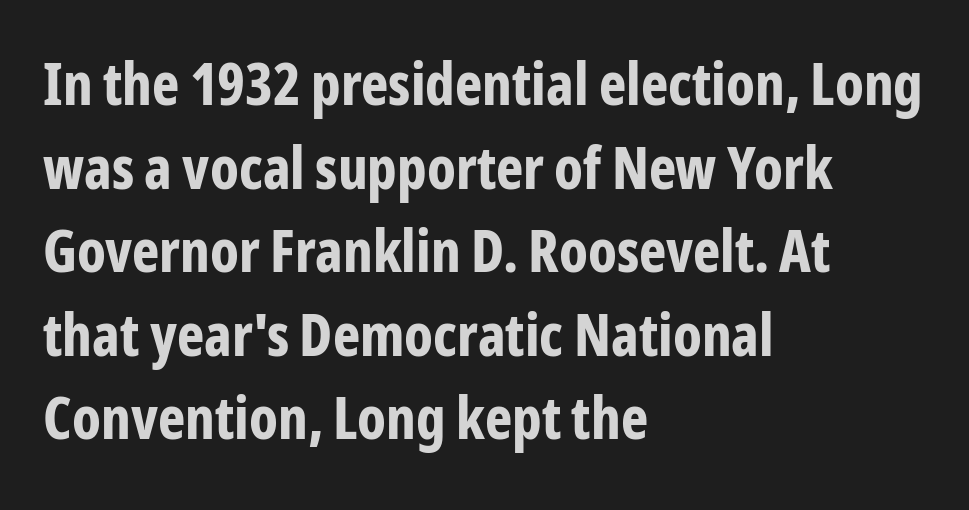
The image shows 58 px bold, condensed sans-serif type, upright; set left-aligned, normal line spacing (1.44x), normal letter spacing, not underlined; low stroke contrast and a medium x-height.
